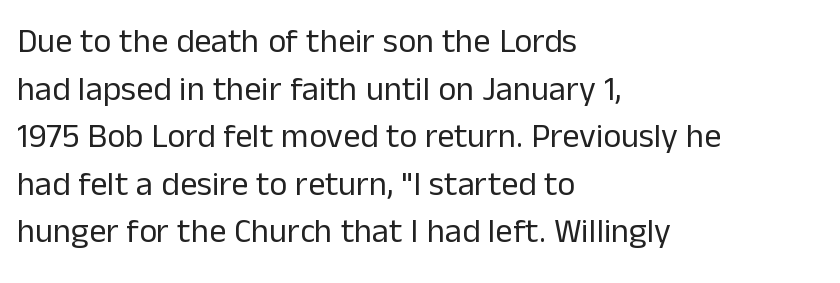
The image shows 34 px regular-weight sans-serif type, upright; set left-aligned, normal line spacing (1.4x), normal letter spacing, not underlined; low stroke contrast and a medium x-height.
